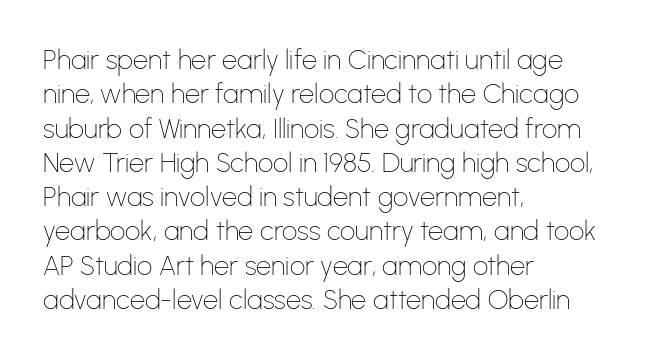
The letterforms sit at book weight or below. Honestly, the letter spacing is just normal — you wouldn't notice it. The type sits square on the baseline with zero lean. Unmarked baselines from the first word to the last. The text block is weighted toward the left margin, trailing off unevenly rightward. The designer left line spacing at the default.
